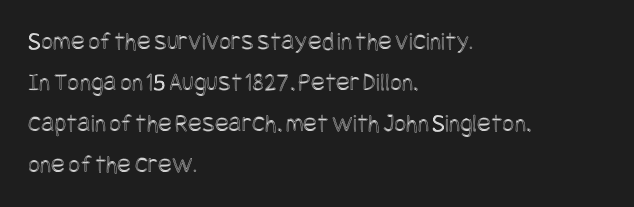
{"italic": "no", "underline": "no", "align": "left", "line_spacing": "normal", "line_spacing_ratio": 1.58, "letter_spacing": "normal", "letter_spacing_em": 0.0, "glyph_px": 26}
